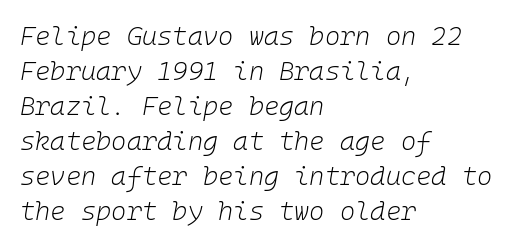
The image shows 26 px text type, italic (leaning right); set left-aligned, normal line spacing (1.35x), normal letter spacing, not underlined.
